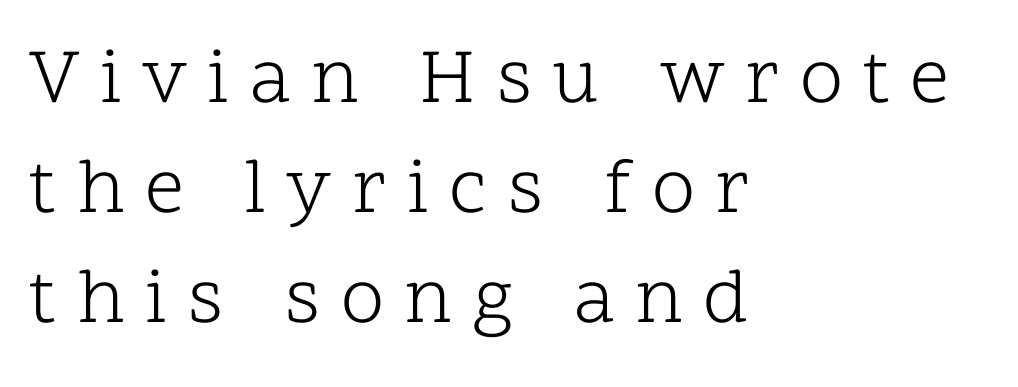
Q: Is the text bold? A: No.
Q: Is the text italic (slanted)? A: No, it is upright.
Q: Is the typeface a serif or a sans-serif typeface? A: Serif.
Q: Is the text underlined? A: No.
Q: How is the paragraph aligned? A: Left-aligned.
Q: Is the spacing between letters normal or unusually wide? A: Unusually wide.
Q: Is the spacing between lines tight, normal or loose? A: Normal.
Q: Width (condensed, normal, or wide)? A: Normal.
Q: Stroke contrast? A: Low.
Q: x-height? A: Medium.
Q: Monospaced? A: No.
